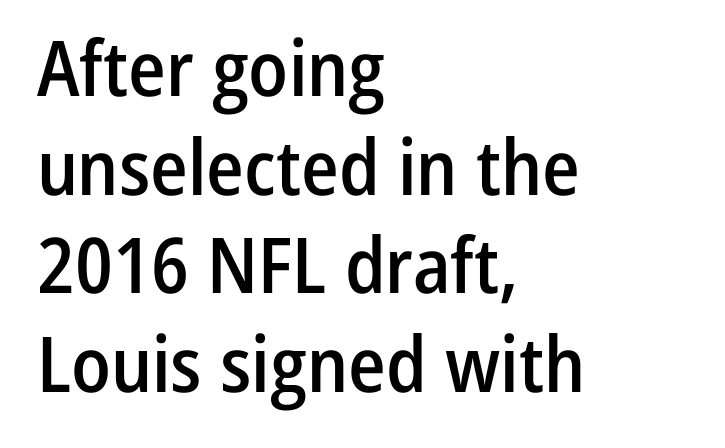
{"serif": "no", "italic": "no", "bold": "semi", "weight": "semibold", "width": "condensed", "stroke_contrast": "low", "x_height": "medium", "monospaced": "no", "underline": "no", "align": "left", "line_spacing": "normal", "line_spacing_ratio": 1.28, "letter_spacing": "normal", "letter_spacing_em": 0.0, "glyph_px": 77}
